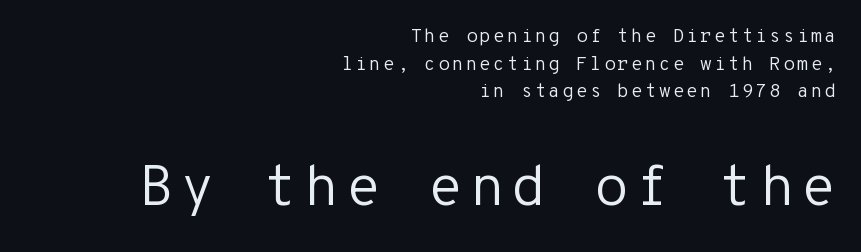
Ascenders rise straight up at ninety degrees. Rows of type keep a routine distance in the vertical direction. The passage shown is typed in a monospace face where columns stay perfectly aligned. You get the small type first, then a jump to larger type. The compositor pushed each line to the right boundary. The area under the type is left untouched.
